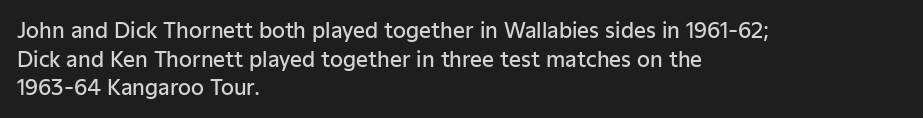
Q: Is the text bold? A: Semi-bold.
Q: Is the text italic (slanted)? A: No, it is upright.
Q: Is the text underlined? A: No.
Q: How is the paragraph aligned? A: Left-aligned.
Q: Is the spacing between letters normal or unusually wide? A: Normal.
Q: Is the spacing between lines tight, normal or loose? A: Normal.
